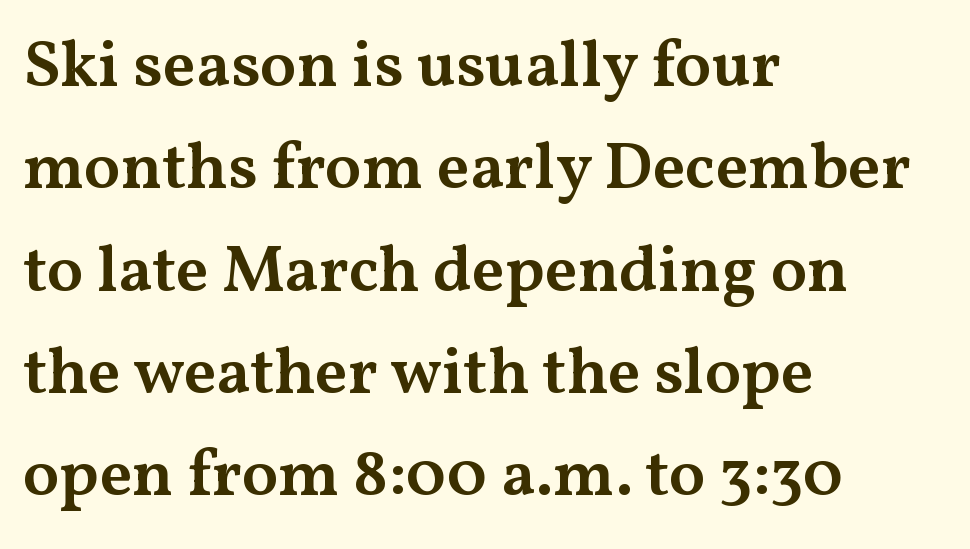
Q: Is the text bold? A: Semi-bold.
Q: Is the text italic (slanted)? A: No, it is upright.
Q: Is the typeface a serif or a sans-serif typeface? A: Serif.
Q: Is the text underlined? A: No.
Q: How is the paragraph aligned? A: Left-aligned.
Q: Is the spacing between letters normal or unusually wide? A: Normal.
Q: Is the spacing between lines tight, normal or loose? A: Normal.
Q: Width (condensed, normal, or wide)? A: Wide.
Q: Stroke contrast? A: Medium.
Q: x-height? A: Medium.
Q: Monospaced? A: No.
